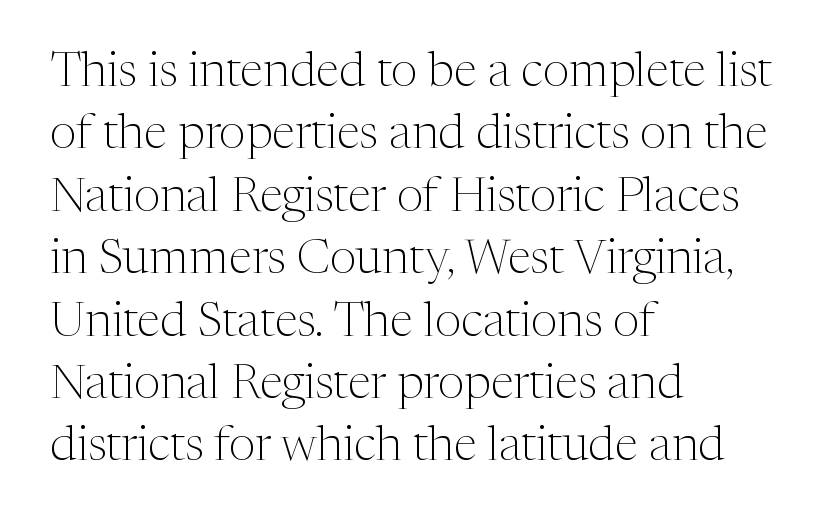
The image shows 48 px light serif type, upright; set left-aligned, normal line spacing (1.3x), normal letter spacing, not underlined; medium stroke contrast and a medium x-height.
